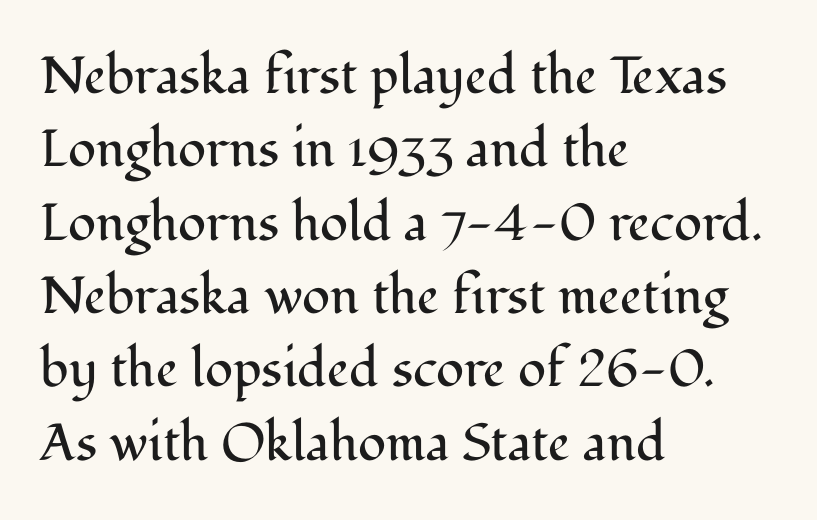
Looks like regular typesetting: each glyph gets only the width it needs. The font's upright variant was chosen for this text. Are there feet on the stems? There are — it's a serif. The text block is weighted toward the left margin, trailing off unevenly rightward. The tracking reads as untouched default to a designer's eye.
